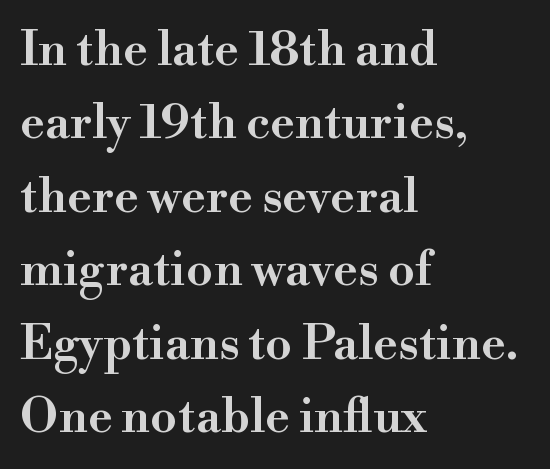
{"serif": "yes", "italic": "no", "bold": "semi", "weight": "semibold", "width": "normal", "stroke_contrast": "high", "x_height": "small", "monospaced": "no", "underline": "no", "align": "left", "line_spacing": "normal", "line_spacing_ratio": 1.53, "letter_spacing": "normal", "letter_spacing_em": 0.0, "glyph_px": 48}
